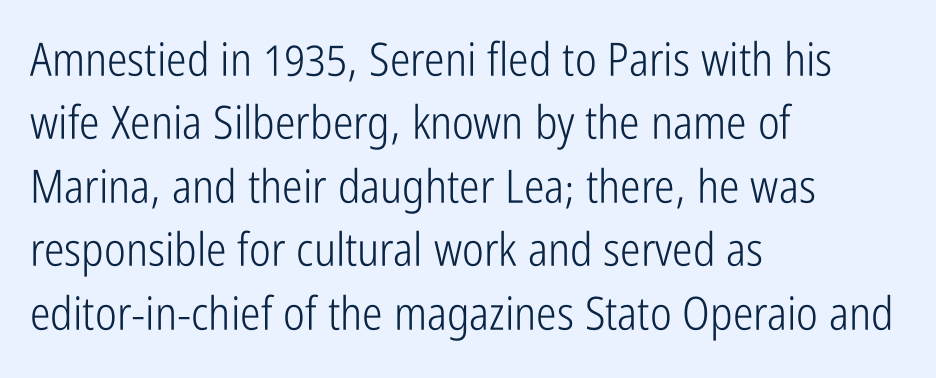
The line texture is even and compact thanks to regular tracking. The typeface has the unassuming heft of standard copy or less. This sample uses a sans-serif face. This is the regular roman posture of the typeface.
